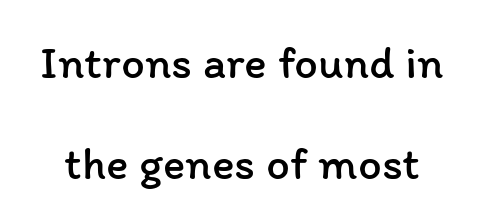
Q: Is the text bold? A: No.
Q: Is the text italic (slanted)? A: No, it is upright.
Q: Is the text underlined? A: No.
Q: Is the spacing between letters normal or unusually wide? A: Normal.
Q: Is the spacing between lines tight, normal or loose? A: Loose.
Q: Width (condensed, normal, or wide)? A: Normal.
Q: Stroke contrast? A: Low.
Q: x-height? A: Medium.
Q: Monospaced? A: No.
